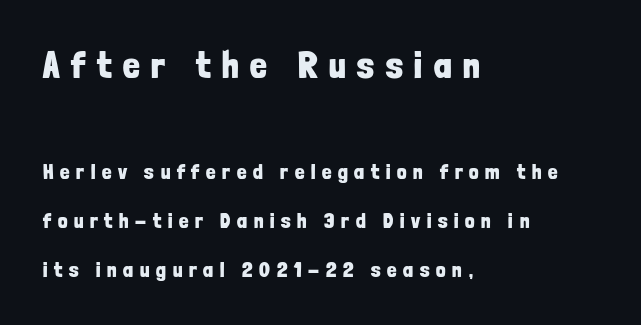
Top chunk: large. Bottom chunk: small. Characters remain perfectly vertical along every line. Is there much room between lines? Yes — plenty of vertical air separates them. Think of a printed novel: that variable character pitch is what you see here. This rendering widens character spacing well past its baseline value. Words float on clear page, feet unadorned.
